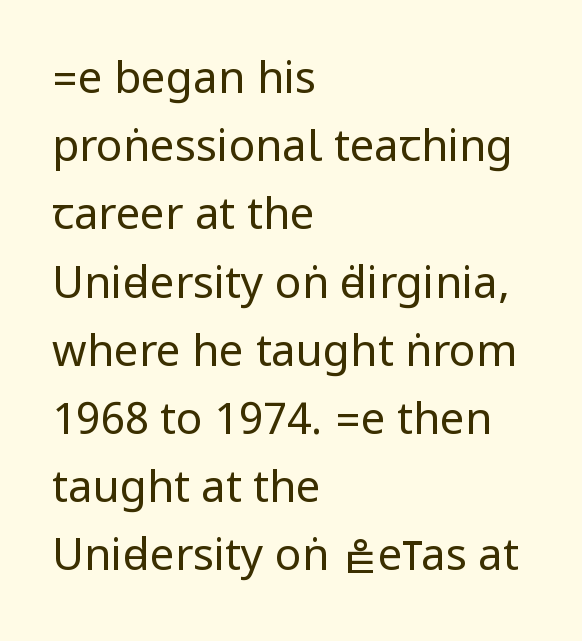
Regarding leading, the lines here are spaced in the standard way. The characters are drawn with everyday or finer stroke widths. Stroke terminals: plain, sans-serif. Vertical strokes here are truly vertical. Descenders hang freely into open space.
